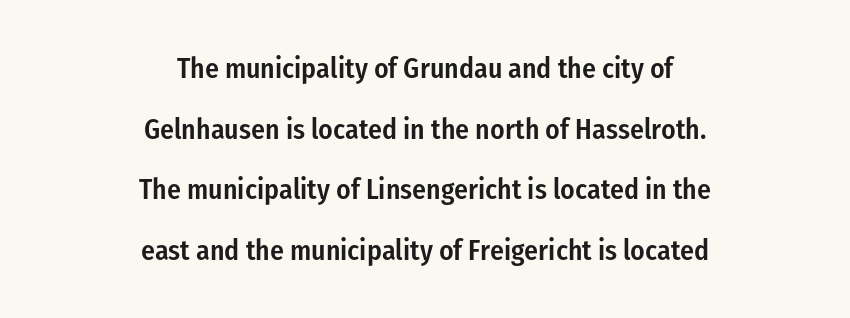
Q: Is the text bold? A: Semi-bold.
Q: Is the text italic (slanted)? A: No, it is upright.
Q: Is the typeface a serif or a sans-serif typeface? A: Sans-serif.
Q: Is the text underlined? A: No.
Q: How is the paragraph aligned? A: Centered.
Q: Is the spacing between letters normal or unusually wide? A: Normal.
Q: Is the spacing between lines tight, normal or loose? A: Loose.
Q: Width (condensed, normal, or wide)? A: Condensed.
Q: Stroke contrast? A: Low.
Q: x-height? A: Medium.
Q: Monospaced? A: No.
